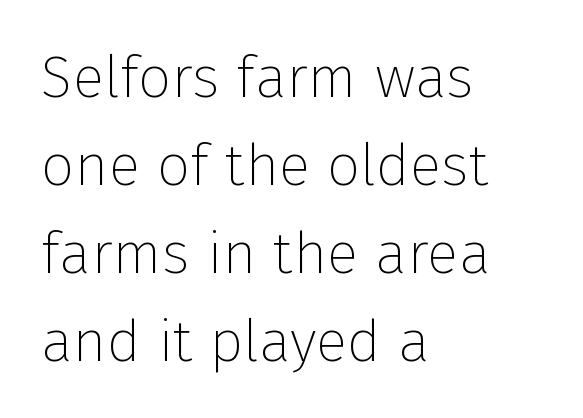
Q: Is the text bold? A: No.
Q: Is the text italic (slanted)? A: No, it is upright.
Q: Is the typeface a serif or a sans-serif typeface? A: Sans-serif.
Q: Is the text underlined? A: No.
Q: How is the paragraph aligned? A: Left-aligned.
Q: Is the spacing between letters normal or unusually wide? A: Normal.
Q: Is the spacing between lines tight, normal or loose? A: Normal.
Q: Width (condensed, normal, or wide)? A: Normal.
Q: Stroke contrast? A: Low.
Q: x-height? A: Medium.
Q: Monospaced? A: No.
